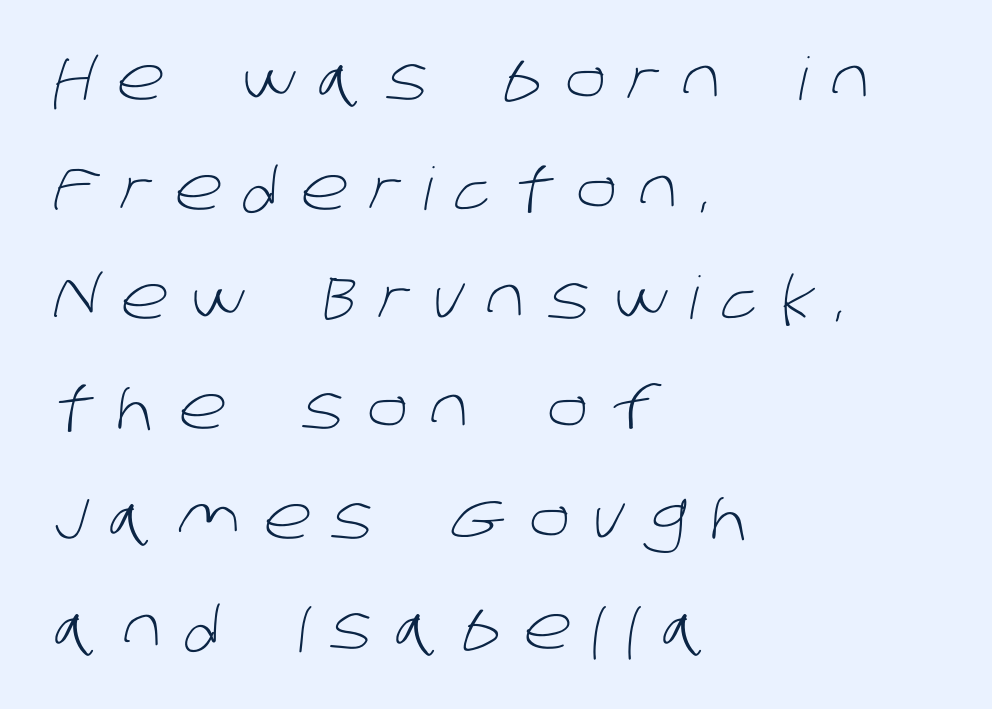
The image shows 59 px light sans-serif type; set left-aligned, line spacing 1.86x, unusually wide letter spacing (+0.39 em), not underlined; low stroke contrast and a large x-height.
